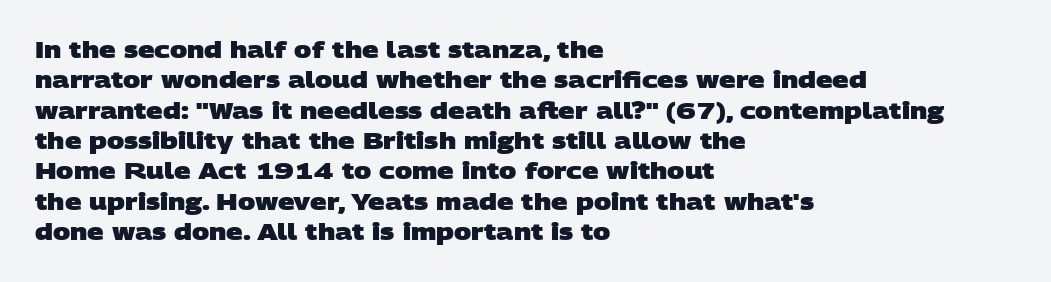
The image shows 23 px bold type; set left-aligned, normal line spacing (1.32x), normal letter spacing, not underlined.
